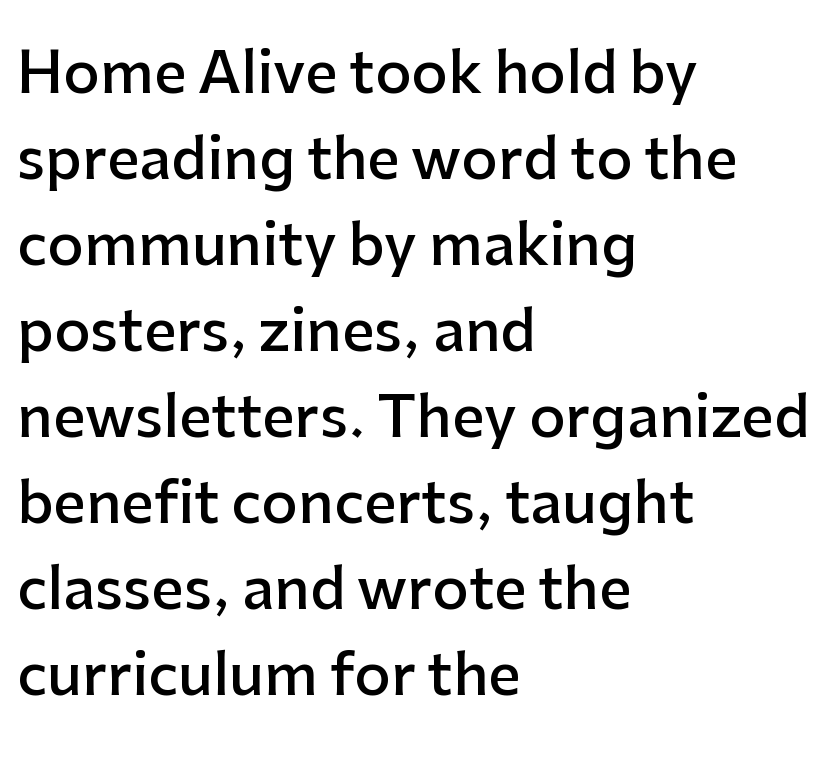
{"serif": "no", "italic": "no", "bold": "semi", "weight": "semibold", "width": "normal", "stroke_contrast": "low", "x_height": "medium", "monospaced": "no", "underline": "no", "align": "left", "line_spacing": "normal", "line_spacing_ratio": 1.51, "letter_spacing": "normal", "letter_spacing_em": 0.0, "glyph_px": 57}
